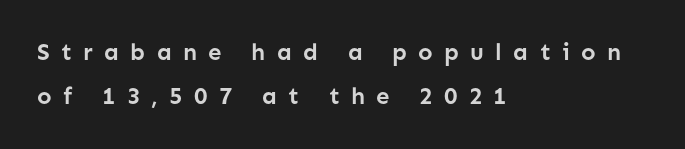
{"italic": "no", "bold": "yes", "underline": "no", "align": "left", "line_spacing_ratio": 1.85, "letter_spacing": "wide", "letter_spacing_em": 0.47, "glyph_px": 24}
